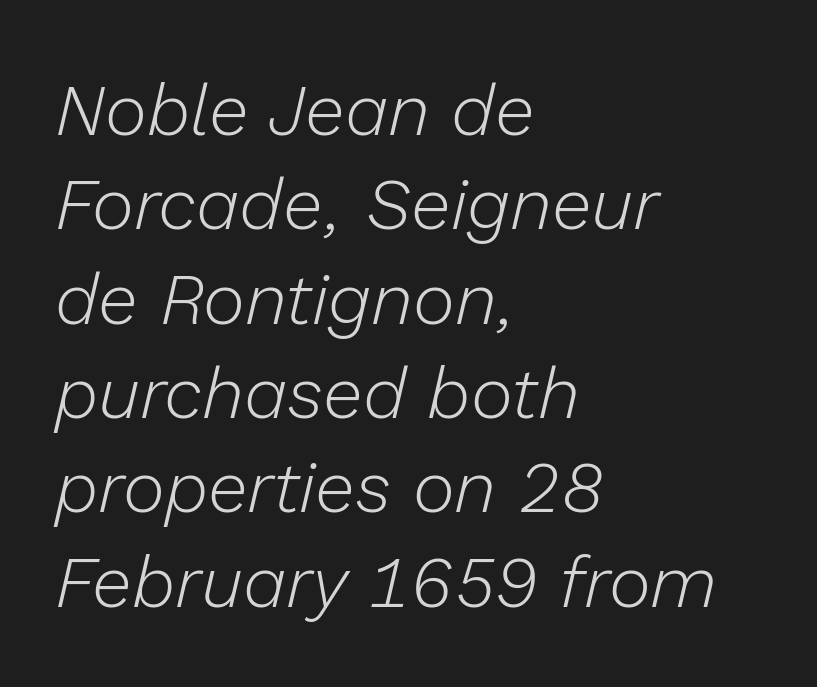
Left-aligned paragraph, ragged on the right. The passage shown has conventional tracking throughout. Italic: yes, the glyphs are oblique. The rendering uses natural spacing where letterforms have individual widths. Notice how descenders clear the ascenders below comfortably — that's standard leading. Weight: not bold — regular or lighter.
